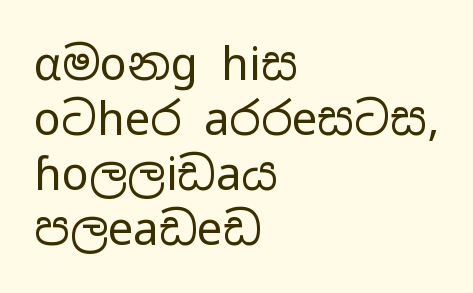
{"serif": "no", "italic": "no", "bold": "no", "weight": "regular", "width": "wide", "stroke_contrast": "low", "x_height": "medium", "monospaced": "no", "underline": "no", "align": "left", "line_spacing_ratio": 1.22, "letter_spacing": "normal", "letter_spacing_em": 0.0, "glyph_px": 45}
